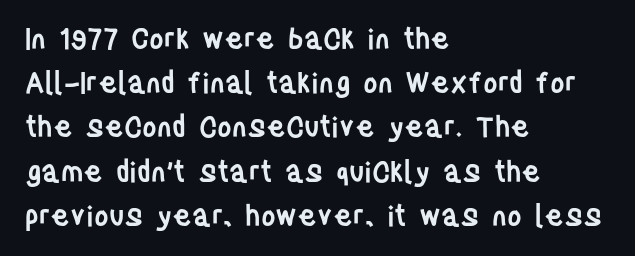
Q: Is the text bold? A: Semi-bold.
Q: Is the text italic (slanted)? A: No, it is upright.
Q: Is the typeface a serif or a sans-serif typeface? A: Sans-serif.
Q: Is the text underlined? A: No.
Q: How is the paragraph aligned? A: Left-aligned.
Q: Is the spacing between letters normal or unusually wide? A: Normal.
Q: Is the spacing between lines tight, normal or loose? A: Normal.
Q: Width (condensed, normal, or wide)? A: Condensed.
Q: Stroke contrast? A: Low.
Q: x-height? A: Large.
Q: Monospaced? A: No.
